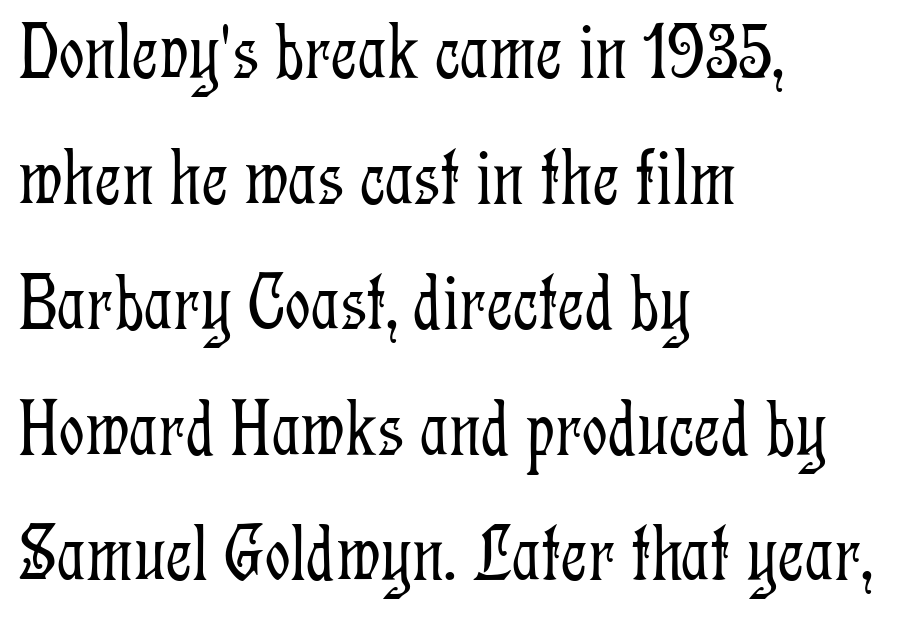
{"serif": "yes", "italic": "no", "bold": "no", "weight": "light", "width": "condensed", "stroke_contrast": "low", "x_height": "medium", "monospaced": "no", "underline": "no", "align": "left", "line_spacing": "normal", "line_spacing_ratio": 1.57, "letter_spacing": "normal", "letter_spacing_em": 0.0, "glyph_px": 80}
